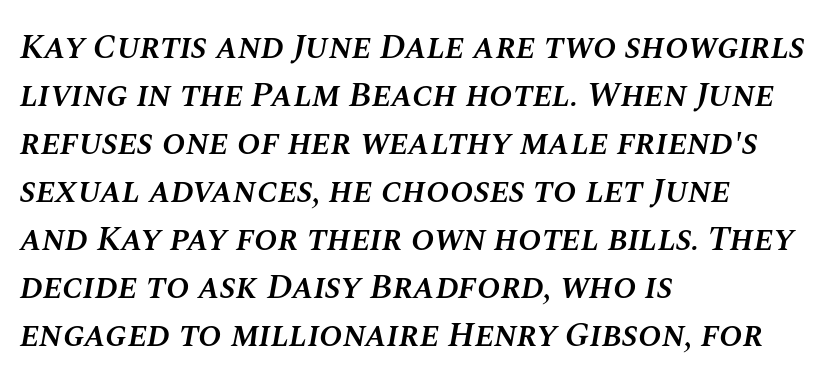
{"italic": "yes", "lean": "right", "slant_degrees": 10, "bold": "semi", "weight": "semibold", "width": "normal", "stroke_contrast": "medium", "x_height": "large", "monospaced": "no", "underline": "no", "align": "left", "line_spacing": "normal", "line_spacing_ratio": 1.37, "letter_spacing": "normal", "letter_spacing_em": 0.0, "glyph_px": 35}
